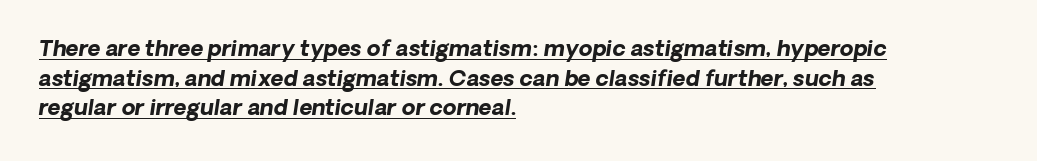
The image shows 22 px bold type; set left-aligned, normal line spacing (1.35x), normal letter spacing, underlined.
